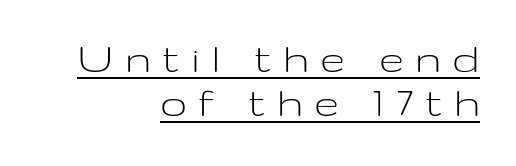
The image shows 46 px light, wide sans-serif type, upright; set right-aligned, tight line spacing (0.96x), unusually wide letter spacing (+0.29 em), underlined; low stroke contrast and a medium x-height.
